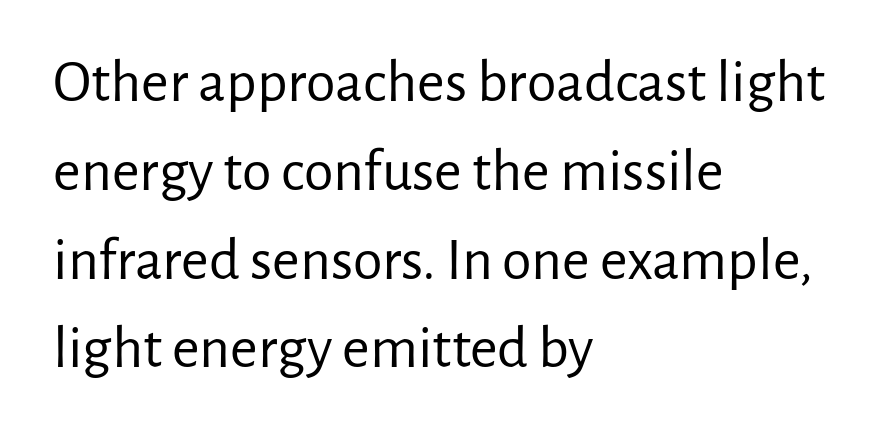
Do the letters lean? They stand straight. Plain, unruled lines of type. Compared with typical paragraphs, the rows here are spaced about the same. The letterforms sit shoulder to shoulder at normal distance.
